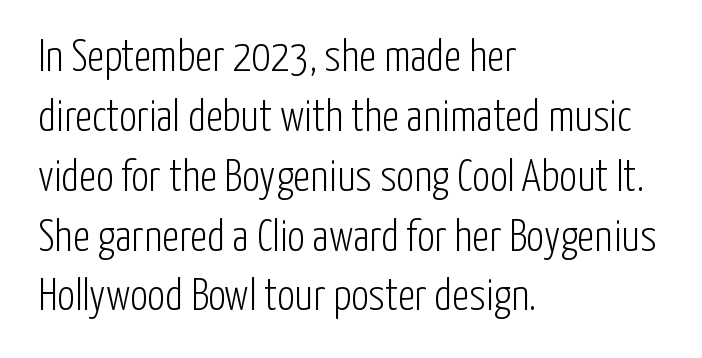
{"serif": "no", "italic": "no", "bold": "no", "weight": "light", "width": "condensed", "stroke_contrast": "low", "x_height": "medium", "monospaced": "no", "underline": "no", "align": "left", "line_spacing": "normal", "line_spacing_ratio": 1.36, "letter_spacing": "normal", "letter_spacing_em": 0.0, "glyph_px": 44}
